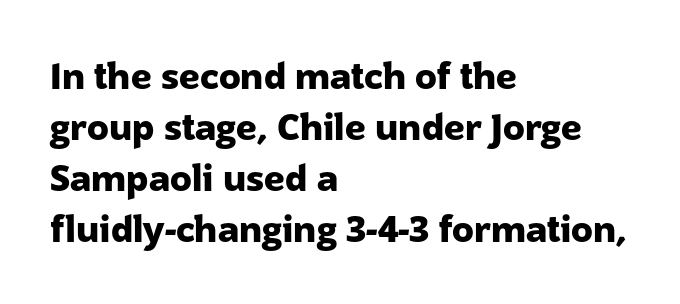
{"serif": "no", "italic": "no", "bold": "yes", "weight": "heavy", "width": "normal", "stroke_contrast": "low", "x_height": "medium", "monospaced": "no", "underline": "no", "align": "left", "line_spacing": "normal", "line_spacing_ratio": 1.42, "letter_spacing": "normal", "letter_spacing_em": 0.0, "glyph_px": 36}
